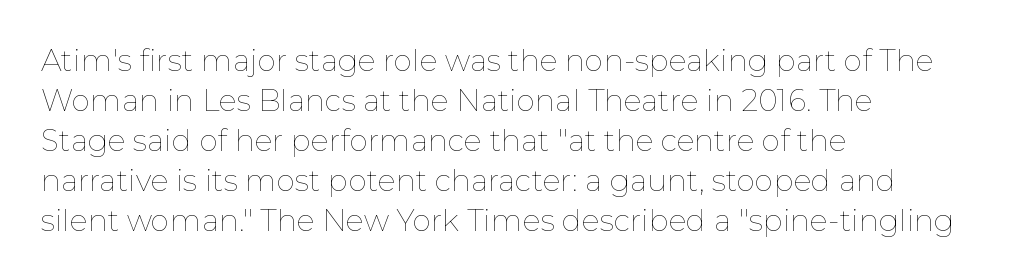
Tracking value appears to be zero — textbook default spacing. Do the characters align in a grid? No, the font is proportional. Weight class: somewhere from thin through regular. The letters stand upright; this is a roman face. The specimen omits any rule beneath the text block's lines. Quick note: interline space is typical.
